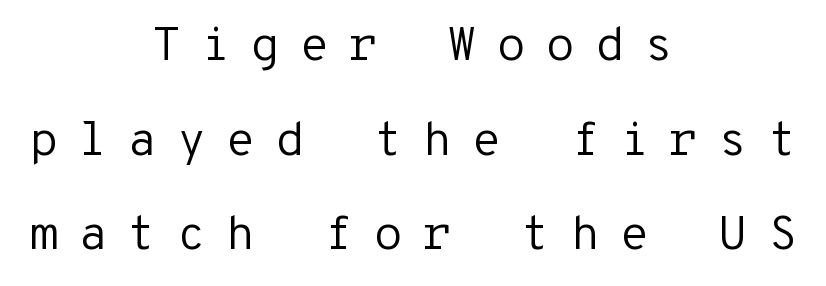
{"serif": "no", "italic": "no", "bold": "no", "weight": "regular", "width": "normal", "stroke_contrast": "low", "x_height": "medium", "monospaced": "yes", "underline": "no", "align": "center", "line_spacing": "loose", "line_spacing_ratio": 1.97, "letter_spacing": "wide", "letter_spacing_em": 0.41, "glyph_px": 48}
